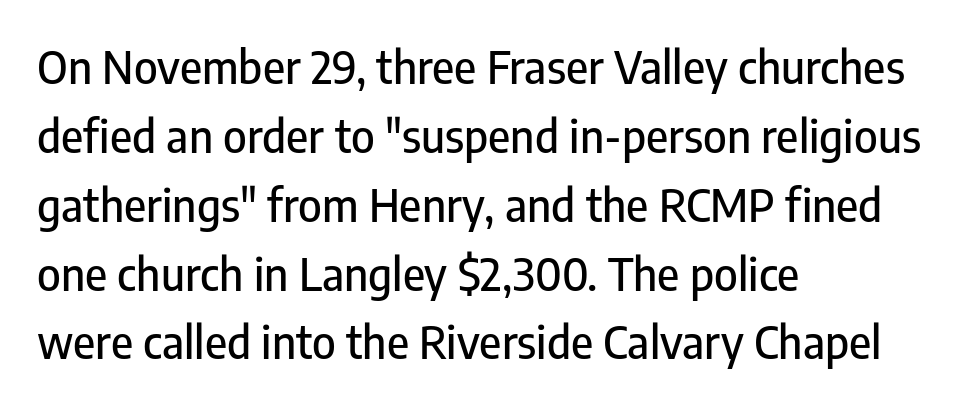
The image shows 45 px condensed sans-serif type, upright; set left-aligned, normal line spacing (1.53x), normal letter spacing, not underlined; low stroke contrast and a medium x-height.
